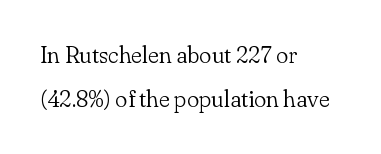
Q: Is the text bold? A: No.
Q: Is the text italic (slanted)? A: No, it is upright.
Q: Is the text underlined? A: No.
Q: How is the paragraph aligned? A: Left-aligned.
Q: Is the spacing between letters normal or unusually wide? A: Normal.
Q: Is the spacing between lines tight, normal or loose? A: Loose.
